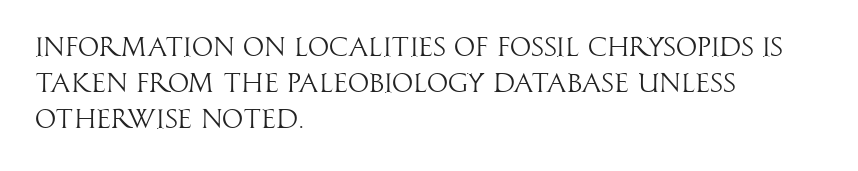
{"italic": "no", "bold": "no", "underline": "no", "align": "left", "line_spacing": "normal", "line_spacing_ratio": 1.34, "letter_spacing": "normal", "letter_spacing_em": 0.0, "glyph_px": 27}
